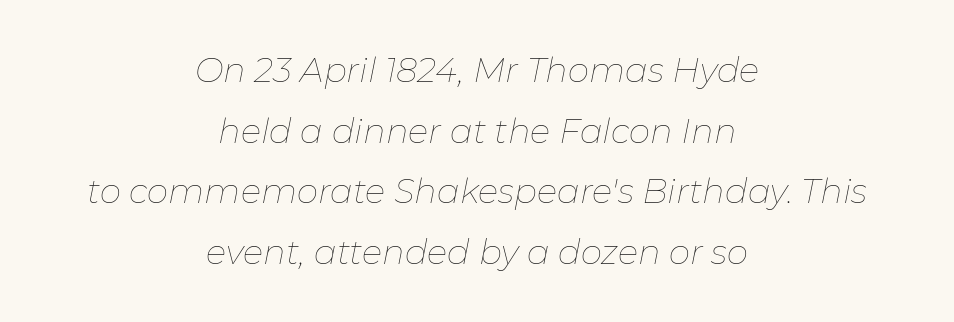
The image shows 34 px thin type, italic (leaning right); set centered, line spacing 1.78x, normal letter spacing, not underlined; low stroke contrast and a medium x-height.
